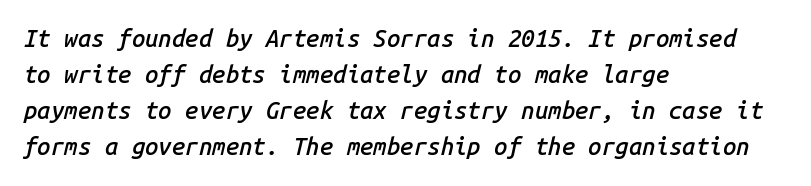
This sample is left-justified, so line endings fall wherever the words run out. What weight is shown? A semibold, between regular and bold. This rendering features lettering with no underline. The lettering tilts uniformly, giving the passage an italic look. If you measured baseline to baseline, you'd find a middling distance. The type is set solid horizontally, with unmodified tracking.
